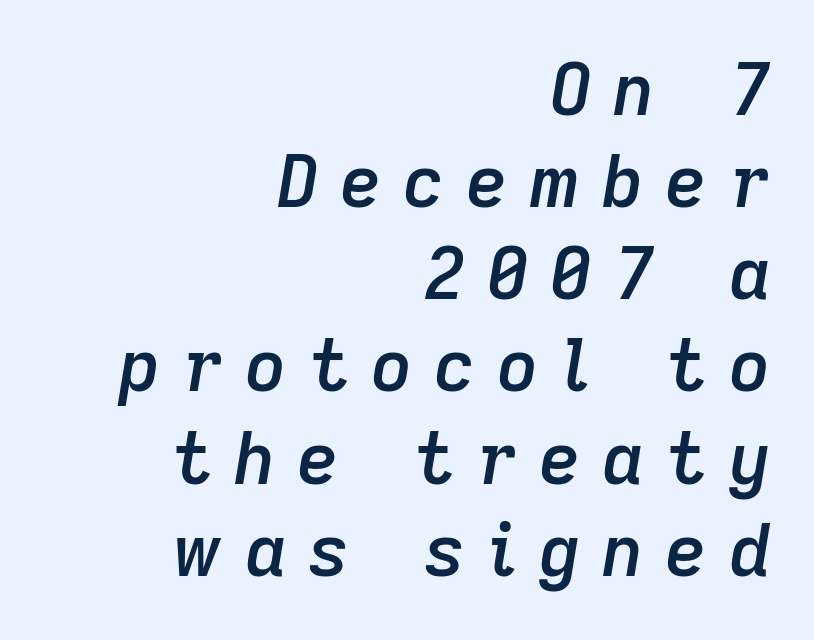
Q: Is the text bold? A: Semi-bold.
Q: Is the text italic (slanted)? A: Yes, it leans right by about 9 degrees.
Q: Is the text underlined? A: No.
Q: How is the paragraph aligned? A: Right-aligned.
Q: Is the spacing between letters normal or unusually wide? A: Unusually wide.
Q: Is the spacing between lines tight, normal or loose? A: Normal.
Q: Width (condensed, normal, or wide)? A: Normal.
Q: Stroke contrast? A: Low.
Q: x-height? A: Medium.
Q: Monospaced? A: No.
